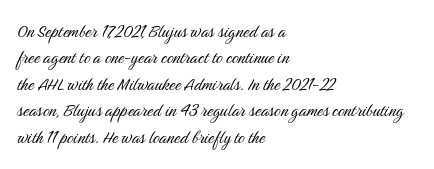
Q: Is the text bold? A: No.
Q: Is the text italic (slanted)? A: Yes.
Q: Is the text underlined? A: No.
Q: How is the paragraph aligned? A: Left-aligned.
Q: Is the spacing between letters normal or unusually wide? A: Normal.
Q: Is the spacing between lines tight, normal or loose? A: Normal.
